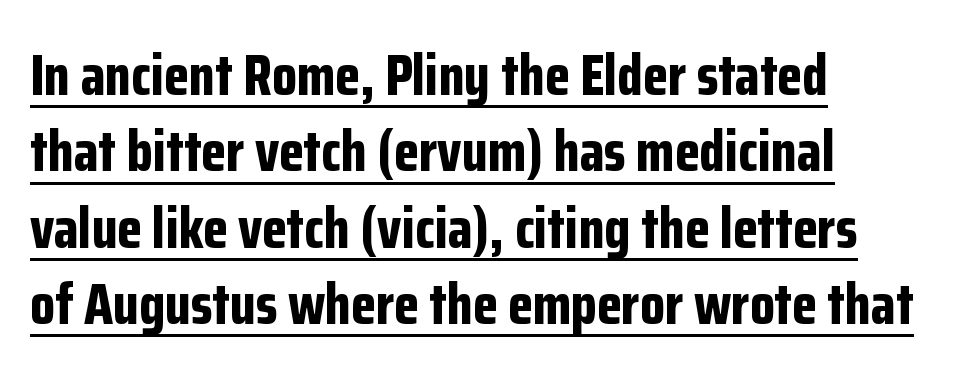
{"serif": "no", "italic": "no", "bold": "yes", "weight": "bold", "width": "condensed", "stroke_contrast": "low", "x_height": "medium", "monospaced": "no", "underline": "yes", "align": "left", "line_spacing": "normal", "line_spacing_ratio": 1.34, "letter_spacing": "normal", "letter_spacing_em": 0.0, "glyph_px": 57}
